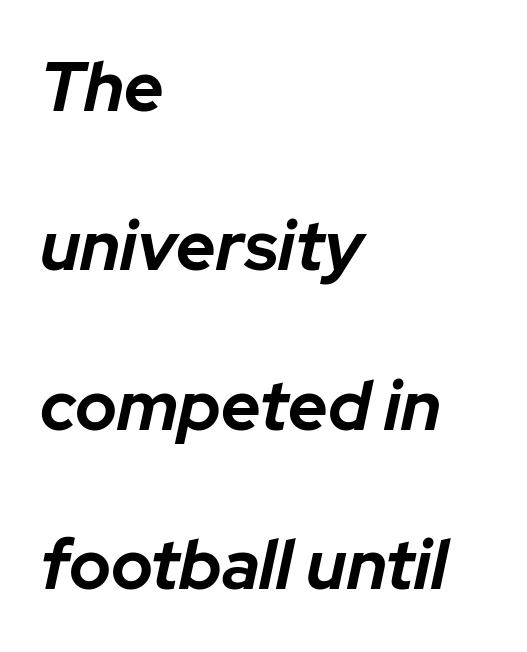
Each glyph is drawn with heavy, bold strokes. In terms of letterspacing, this is plain default setting. Quick note: underline off. The specimen reads as italic at a glance. The typesetter chose a ragged-right arrangement here. The passage shown stacks its lines with a broad gap.
